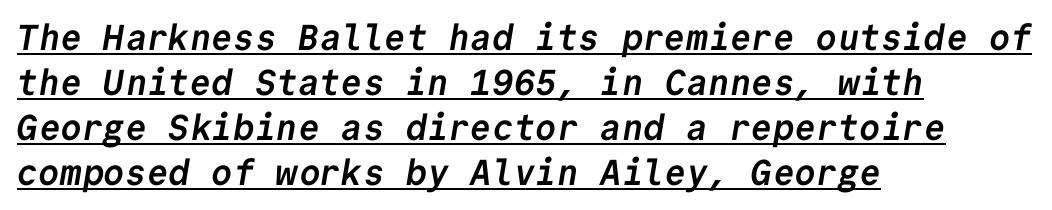
No feet cap the strokes, marking this as sans-serif type. Is this a fixed-width face? Yes — each glyph sits in an identical cell. Weight check: bold — yes, fully. A classic flush-left, rag-right setting is used for this passage. Notice how descenders clear the ascenders below comfortably — that's standard leading.
